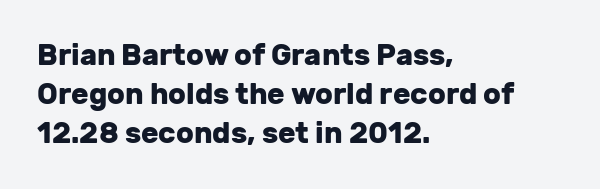
{"serif": "no", "italic": "no", "bold": "yes", "weight": "heavy", "width": "normal", "stroke_contrast": "low", "x_height": "medium", "monospaced": "no", "underline": "no", "align": "left", "line_spacing": "normal", "line_spacing_ratio": 1.35, "letter_spacing": "normal", "letter_spacing_em": 0.0, "glyph_px": 29}
